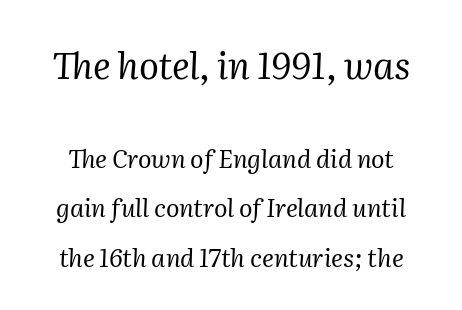
{"serif": "yes", "italic": "yes", "lean": "right", "slant_degrees": 2, "bold": "no", "weight": "regular", "width": "normal", "stroke_contrast": "medium", "x_height": "medium", "monospaced": "no", "underline": "no", "line_spacing": "loose", "line_spacing_ratio": 1.98, "letter_spacing": "normal", "letter_spacing_em": 0.0, "larger_block": "first", "size_ratio": 1.48, "glyph_px": 37}
